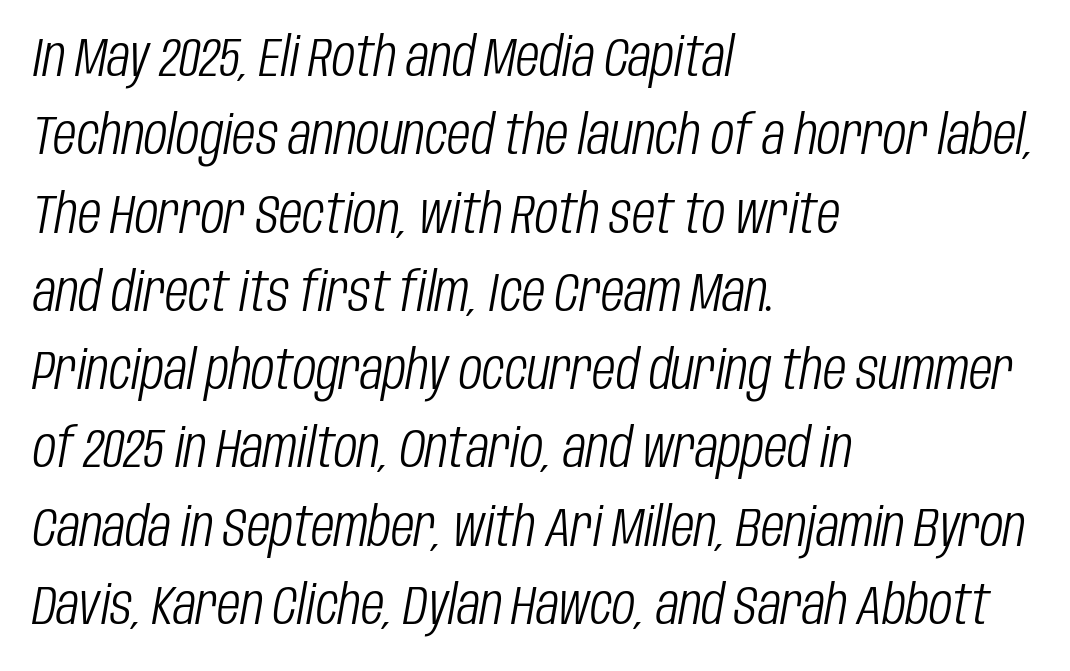
{"italic": "yes", "lean": "right", "slant_degrees": 10, "bold": "no", "weight": "light", "width": "condensed", "stroke_contrast": "low", "x_height": "large", "monospaced": "no", "underline": "no", "align": "left", "line_spacing": "normal", "line_spacing_ratio": 1.45, "letter_spacing": "normal", "letter_spacing_em": 0.0, "glyph_px": 54}
